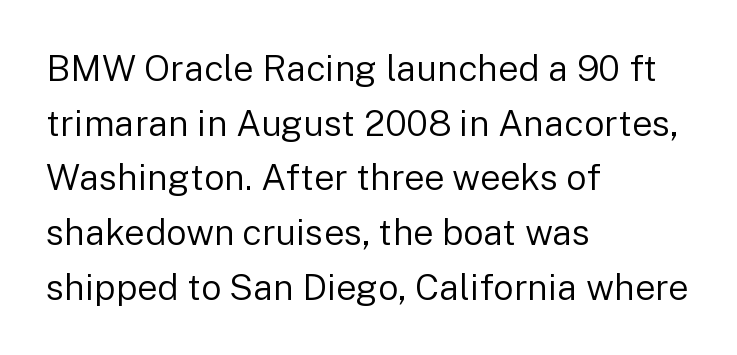
The image shows 36 px regular-weight sans-serif type, upright; set left-aligned, normal line spacing (1.52x), normal letter spacing, not underlined; low stroke contrast and a medium x-height.
